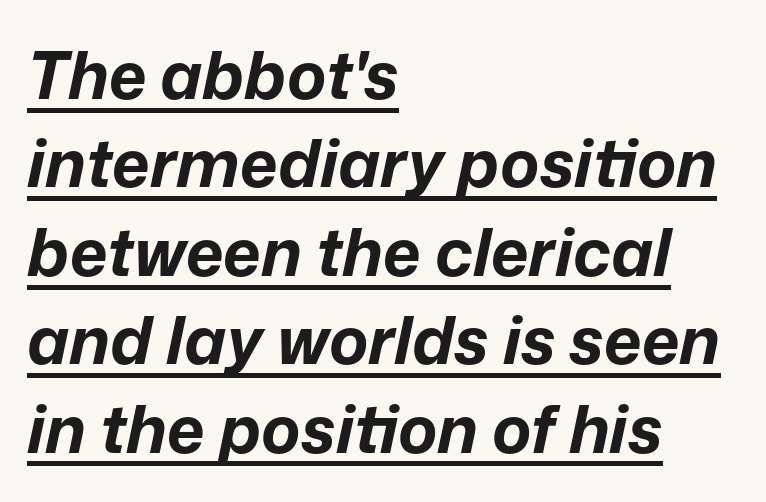
The image shows 66 px bold type, italic (leaning right); set left-aligned, normal line spacing (1.34x), normal letter spacing, underlined; low stroke contrast and a medium x-height.
